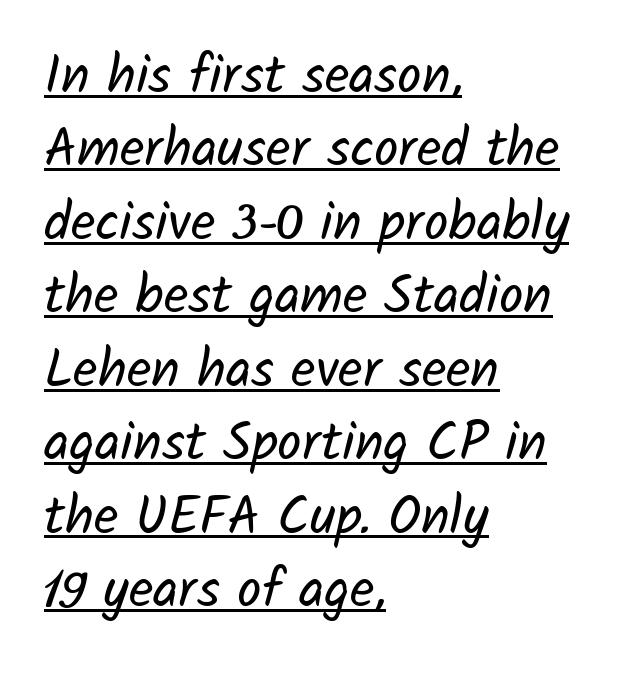
{"serif": "no", "bold": "no", "weight": "regular", "width": "normal", "stroke_contrast": "low", "x_height": "medium", "monospaced": "no", "underline": "yes", "align": "left", "line_spacing": "normal", "line_spacing_ratio": 1.36, "letter_spacing": "normal", "letter_spacing_em": 0.0, "glyph_px": 54}
